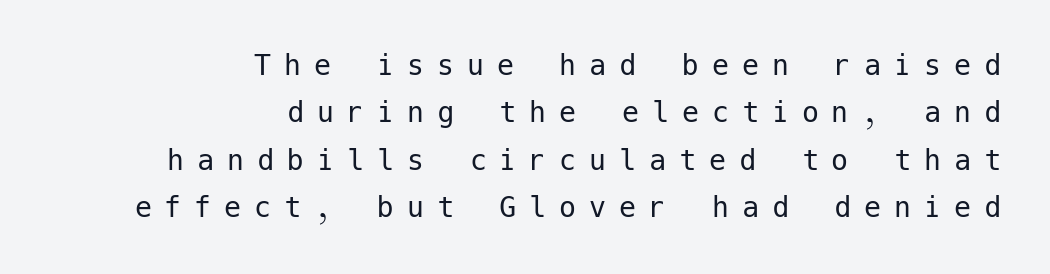
{"serif": "no", "italic": "no", "bold": "no", "weight": "regular", "width": "normal", "stroke_contrast": "low", "x_height": "medium", "underline": "no", "align": "right", "line_spacing": "normal", "line_spacing_ratio": 1.39, "letter_spacing": "wide", "letter_spacing_em": 0.38, "glyph_px": 34}
